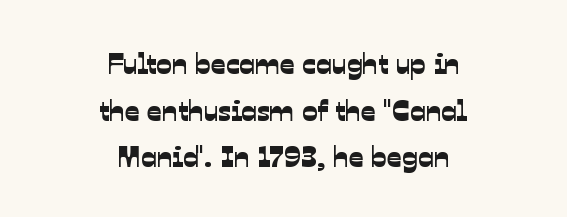
The image shows 29 px sans-serif type; set centered, normal line spacing (1.61x), normal letter spacing, not underlined; low stroke contrast and a medium x-height.
